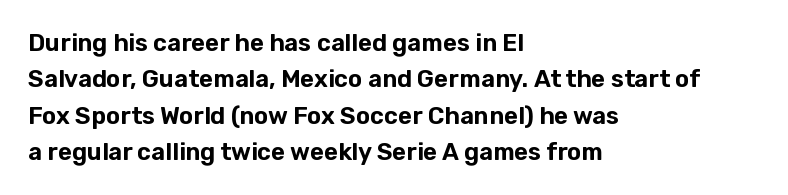
{"italic": "no", "underline": "no", "align": "left", "line_spacing": "normal", "line_spacing_ratio": 1.52, "letter_spacing": "normal", "letter_spacing_em": 0.0, "glyph_px": 24}
